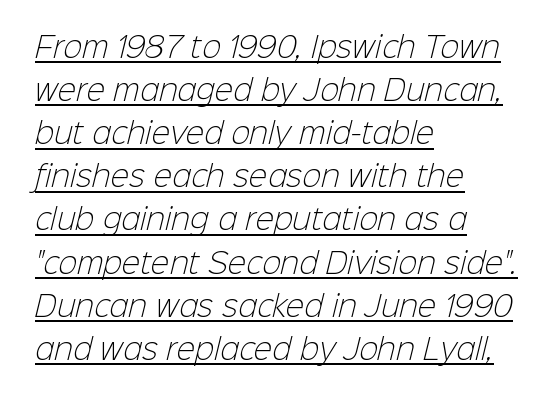
The image shows 28 px light sans-serif type; set left-aligned, normal line spacing (1.54x), normal letter spacing, underlined; low stroke contrast and a medium x-height.
